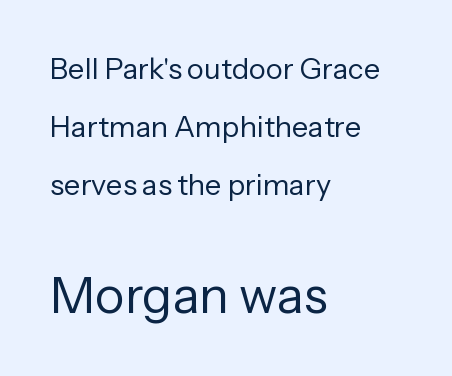
Rule under the text: the space is simply empty. The typesetting does not lean heavy: it is not bold. The passage is arranged the way most books set body copy — flush left. Type style note: lacks serifs. This is the regular roman posture of the typeface. Compare the two chunks: the lower has the greater cap height.
